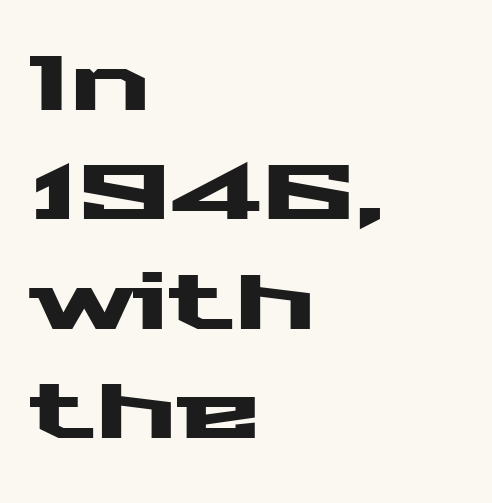
{"serif": "no", "italic": "no", "width": "wide", "stroke_contrast": "medium", "x_height": "medium", "monospaced": "no", "underline": "no", "align": "left", "line_spacing": "normal", "line_spacing_ratio": 1.42, "letter_spacing": "normal", "letter_spacing_em": 0.0, "glyph_px": 77}
